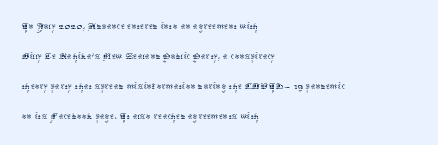
Honestly, there is no underline to notice here at all. The font's upright variant was chosen for this text. Horizontally, the lines are justified to the leading edge only. Bold? No — there's no thickening of the strokes.
